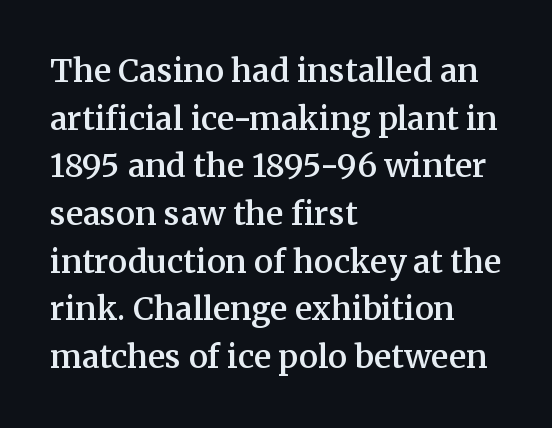
The image shows 32 px semibold serif type, upright; set left-aligned, normal line spacing (1.49x), normal letter spacing, not underlined; medium stroke contrast and a medium x-height.
